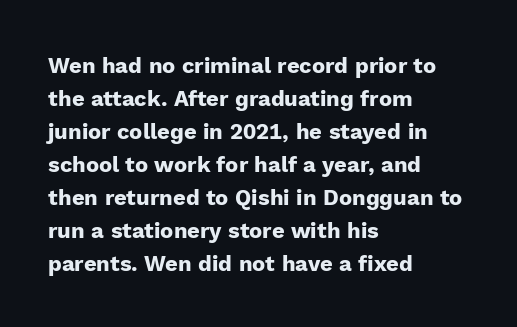
You'd pick this weight for a headline — it's a proper bold. The lettering holds an erect, upright posture throughout. Glance below the letters and you will spot only blank space. Layout note: lines flush left. Characters follow at the spacing the type designer built in. These lines sit exactly where default settings would place them.
